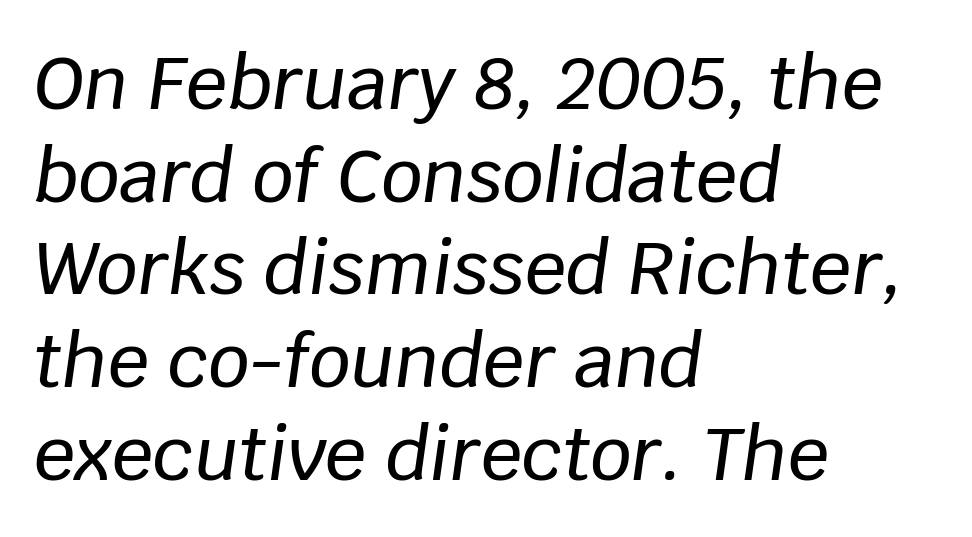
The image shows 73 px text type, italic (leaning right); set left-aligned, normal line spacing (1.27x), normal letter spacing, not underlined; low stroke contrast and a large x-height.
